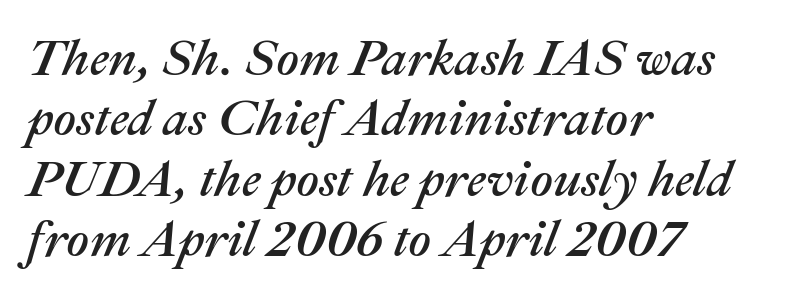
Plain, unruled lines of type. Inter-character spacing is left at the font's built-in metrics. Characters are canted at an angle relative to the baseline's perpendicular. In CSS terms this would be text-align: left. The letters advance in unequal steps, a hallmark of proportional type.
